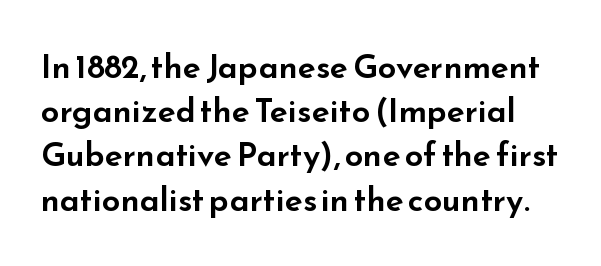
The image shows 33 px wide sans-serif type, upright; set normal line spacing (1.34x), normal letter spacing, not underlined; low stroke contrast and a small x-height.
